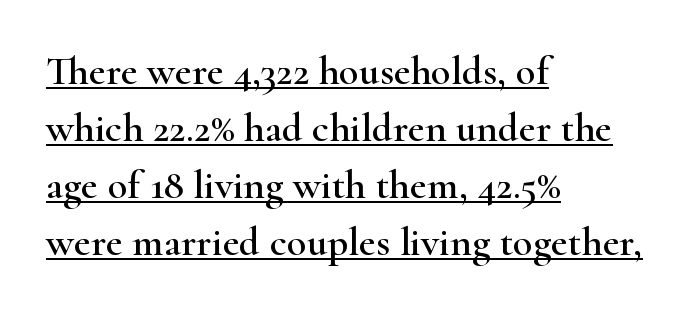
Tracking value appears to be zero — textbook default spacing. Characters remain perfectly vertical along every line. The passage shown is typed in a proportional face where columns would drift. Descenders here cross a horizontal rule under the line.
